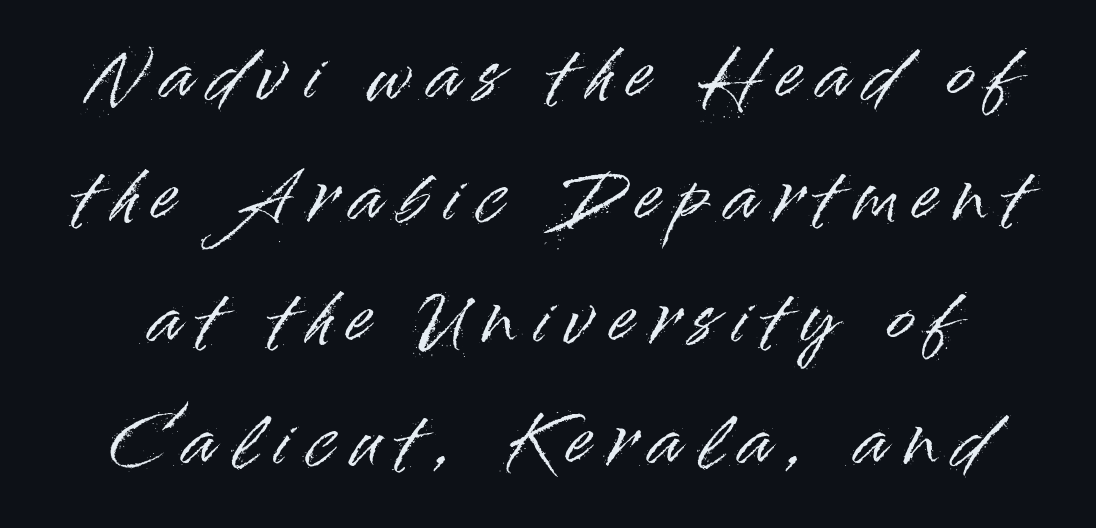
Q: Is the text italic (slanted)? A: Yes.
Q: Is the typeface a serif or a sans-serif typeface? A: Sans-serif.
Q: Is the text underlined? A: No.
Q: How is the paragraph aligned? A: Centered.
Q: Is the spacing between letters normal or unusually wide? A: Unusually wide.
Q: Width (condensed, normal, or wide)? A: Normal.
Q: Stroke contrast? A: High.
Q: x-height? A: Small.
Q: Monospaced? A: No.
